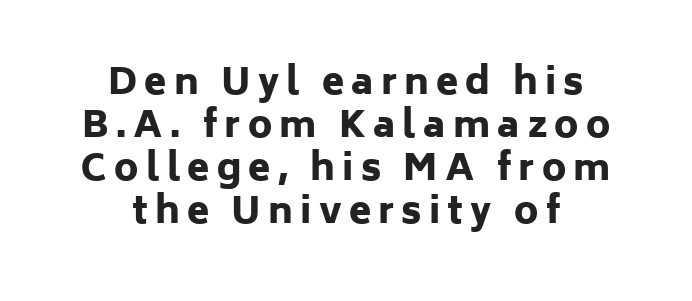
Q: Is the text bold? A: Yes.
Q: Is the text italic (slanted)? A: No, it is upright.
Q: Is the typeface a serif or a sans-serif typeface? A: Sans-serif.
Q: Is the text underlined? A: No.
Q: How is the paragraph aligned? A: Centered.
Q: Is the spacing between letters normal or unusually wide? A: Unusually wide.
Q: Width (condensed, normal, or wide)? A: Normal.
Q: Stroke contrast? A: Low.
Q: x-height? A: Medium.
Q: Monospaced? A: No.
